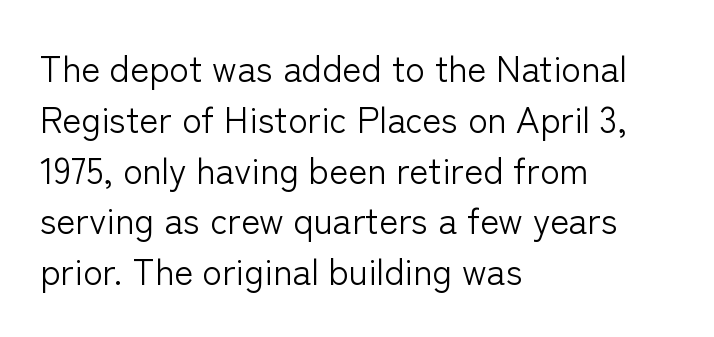
The image shows 36 px light sans-serif type, upright; set left-aligned, normal line spacing (1.41x), normal letter spacing, not underlined; low stroke contrast and a medium x-height.
